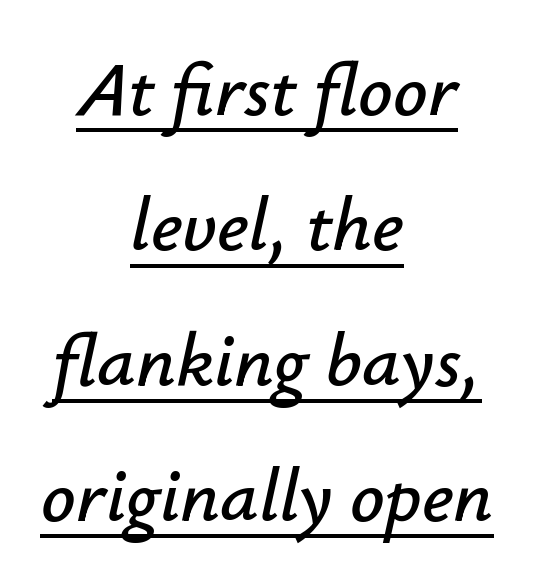
{"italic": "yes", "lean": "right", "slant_degrees": 12, "width": "normal", "stroke_contrast": "low", "x_height": "small", "monospaced": "no", "underline": "yes", "align": "center", "line_spacing_ratio": 1.78, "letter_spacing": "normal", "letter_spacing_em": 0.0, "glyph_px": 76}
